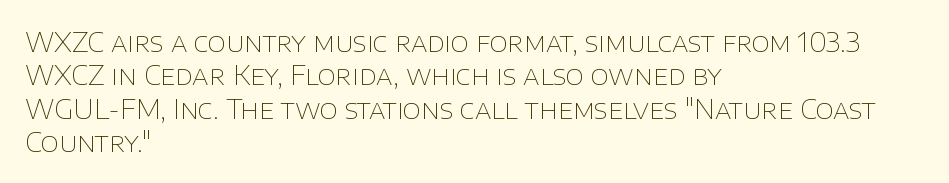
{"italic": "no", "bold": "no", "underline": "no", "align": "left", "line_spacing": "normal", "line_spacing_ratio": 1.28, "letter_spacing": "normal", "letter_spacing_em": 0.0, "glyph_px": 26}
